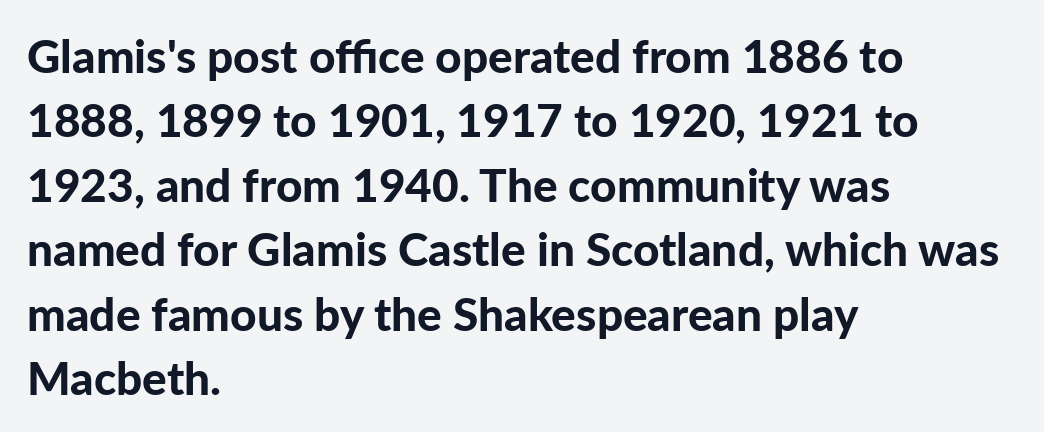
Interline gaps are of average width in this sample. This sample has the flowing, uneven cadence of proportional lettering. Is the type bold? Yes — the strokes are clearly thick and heavy. Grotesque or geometric, the face here clearly has no serifs. A classic flush-left, rag-right setting is used for this passage. Nobody touched the tracking dial on this one.
